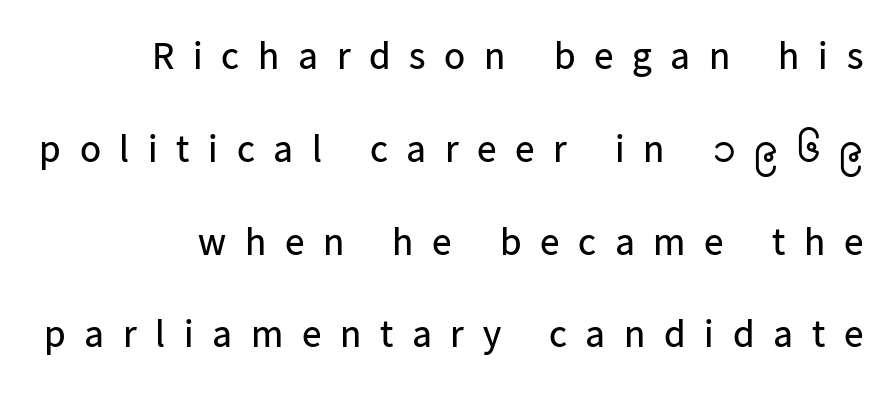
This sample has the flowing, uneven cadence of proportional lettering. In CSS terms this would be text-align: right. Here the glyphs are tracked loosely, breaking word shapes into spaced letters. Summary of weight: not heavy and not bold. The strip under each line holds only bare page.
